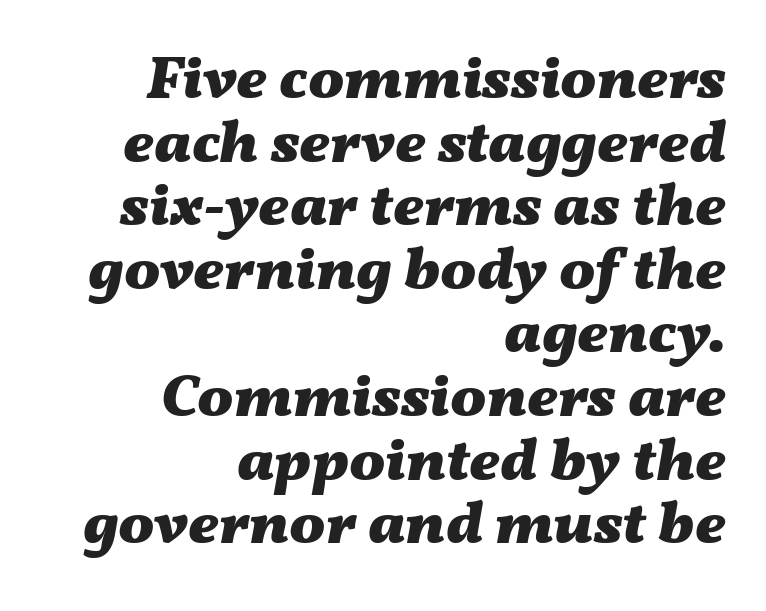
These lines are rendered in a variable-pitch font. Type without underlining. As a designer I'd log this as weight 700, bold. The rendering uses a small line-height, squeezing the rows. The passage is arranged like a letterhead date or caption credit — flush right. There is no visible air inserted between adjacent glyphs.
